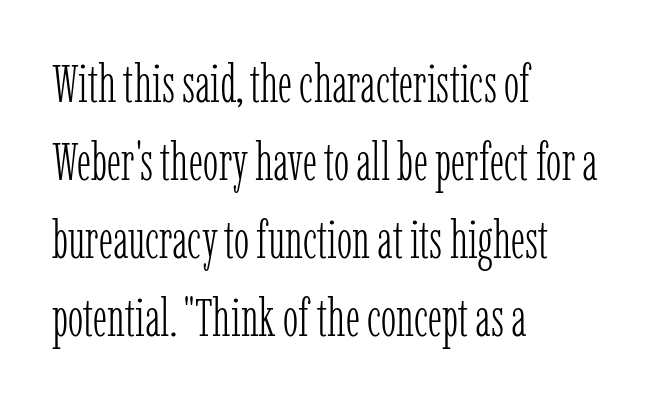
{"serif": "yes", "italic": "no", "bold": "no", "weight": "light", "width": "condensed", "stroke_contrast": "low", "x_height": "medium", "monospaced": "no", "underline": "no", "align": "left", "line_spacing": "normal", "line_spacing_ratio": 1.5, "letter_spacing": "normal", "letter_spacing_em": 0.0, "glyph_px": 52}
